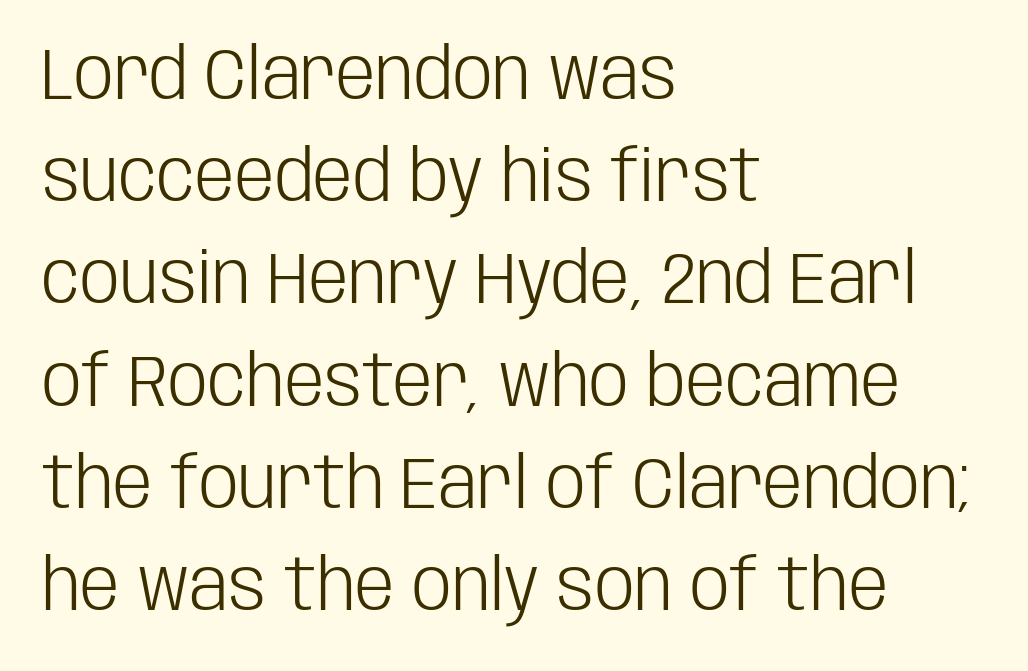
{"serif": "no", "italic": "no", "bold": "no", "weight": "light", "width": "condensed", "stroke_contrast": "low", "x_height": "large", "monospaced": "no", "underline": "no", "align": "left", "line_spacing": "normal", "line_spacing_ratio": 1.44, "letter_spacing": "normal", "letter_spacing_em": 0.0, "glyph_px": 71}
